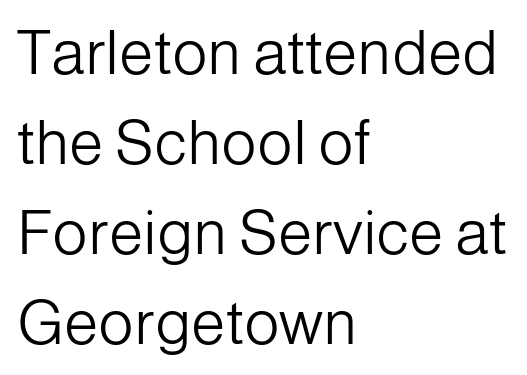
{"serif": "no", "italic": "no", "bold": "no", "weight": "light", "width": "normal", "stroke_contrast": "low", "x_height": "medium", "monospaced": "no", "underline": "no", "align": "left", "line_spacing": "normal", "line_spacing_ratio": 1.45, "letter_spacing": "normal", "letter_spacing_em": 0.0, "glyph_px": 62}
